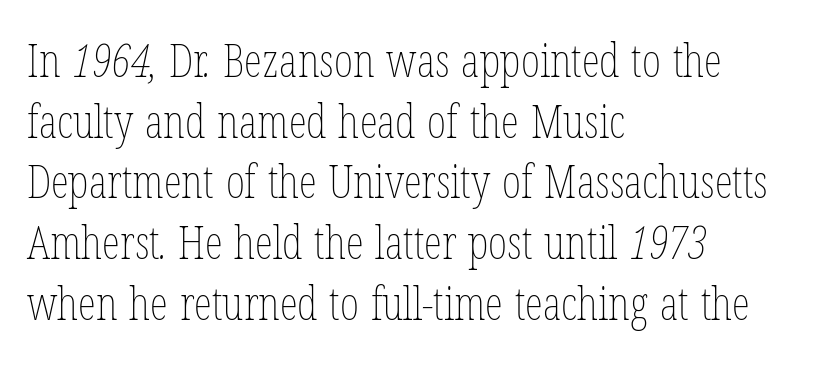
The image shows 46 px thin, condensed type; set left-aligned, normal line spacing (1.32x), normal letter spacing, not underlined; low stroke contrast and a medium x-height.
